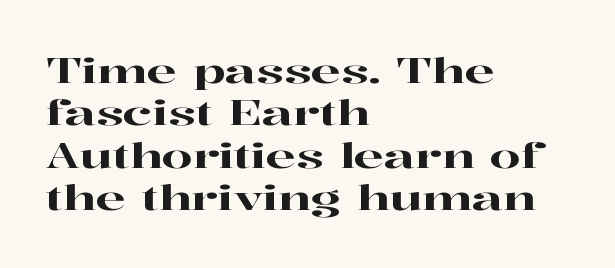
Q: Is the text italic (slanted)? A: No, it is upright.
Q: Is the typeface a serif or a sans-serif typeface? A: Serif.
Q: Is the text underlined? A: No.
Q: How is the paragraph aligned? A: Left-aligned.
Q: Is the spacing between letters normal or unusually wide? A: Normal.
Q: Width (condensed, normal, or wide)? A: Wide.
Q: Stroke contrast? A: High.
Q: x-height? A: Medium.
Q: Monospaced? A: No.
